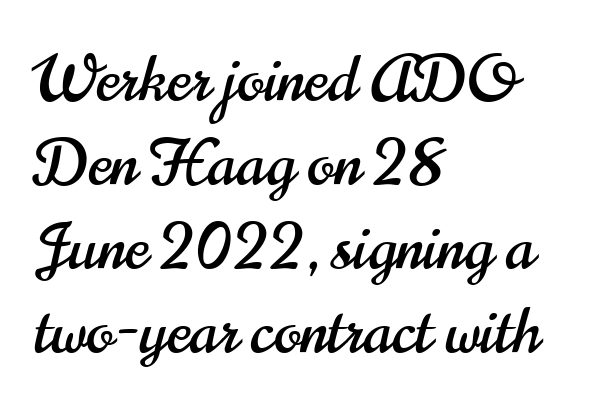
Q: Is the text italic (slanted)? A: Yes.
Q: Is the typeface a serif or a sans-serif typeface? A: Sans-serif.
Q: Is the text underlined? A: No.
Q: How is the paragraph aligned? A: Left-aligned.
Q: Is the spacing between letters normal or unusually wide? A: Normal.
Q: Is the spacing between lines tight, normal or loose? A: Normal.
Q: Width (condensed, normal, or wide)? A: Condensed.
Q: Stroke contrast? A: High.
Q: x-height? A: Small.
Q: Monospaced? A: No.
